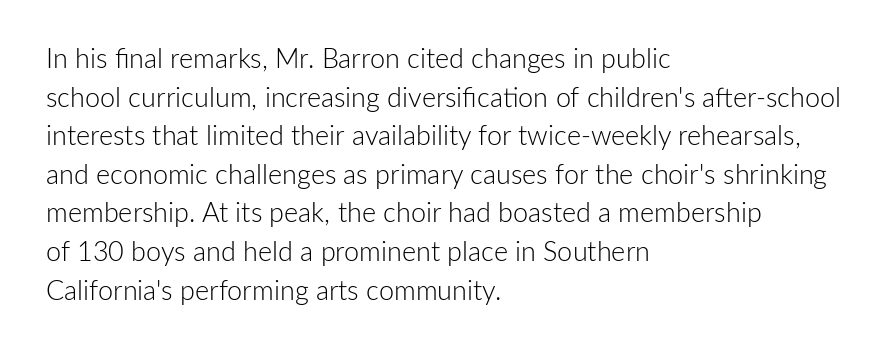
The image shows 27 px text type, upright; set left-aligned, normal line spacing (1.43x), normal letter spacing, not underlined.
